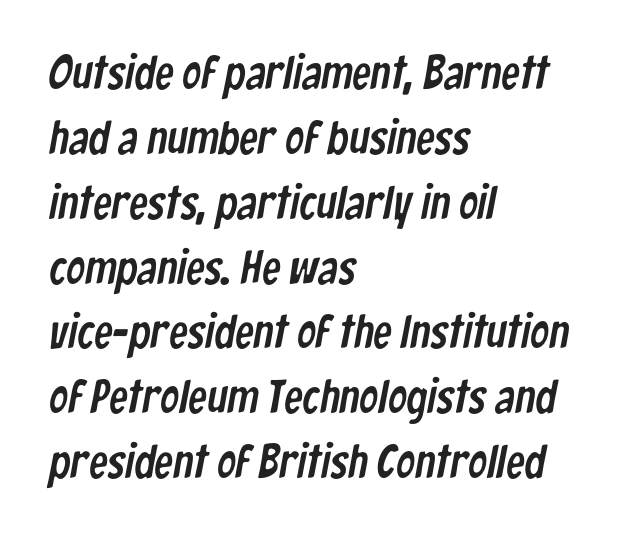
If you measured baseline to baseline, you'd find a middling distance. Underline: absent. Here the glyphs are tracked normally, forming tight word shapes. A sans-serif font was chosen for this passage. Do the characters align in a grid? No, the font is proportional. The paragraph has a hard left edge and a soft right edge.
